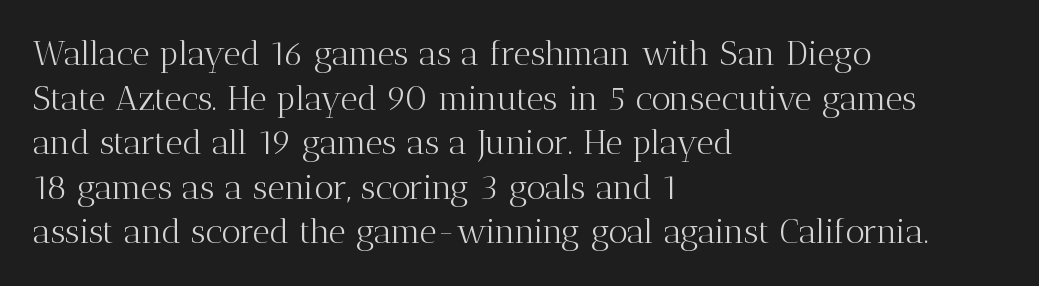
{"serif": "yes", "italic": "no", "bold": "no", "weight": "light", "width": "normal", "stroke_contrast": "medium", "x_height": "medium", "monospaced": "no", "underline": "no", "align": "left", "line_spacing": "normal", "line_spacing_ratio": 1.31, "letter_spacing": "normal", "letter_spacing_em": 0.0, "glyph_px": 34}
